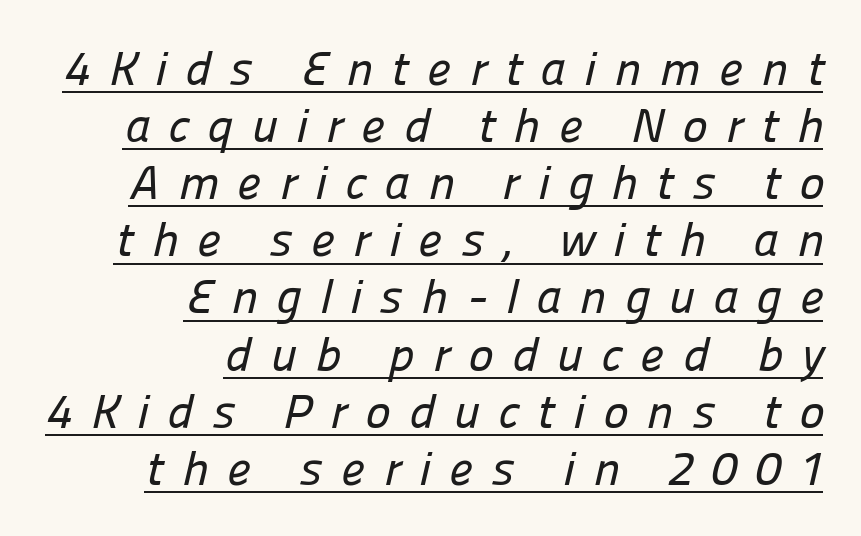
{"serif": "no", "width": "normal", "stroke_contrast": "low", "x_height": "medium", "monospaced": "no", "underline": "yes", "align": "right", "line_spacing_ratio": 1.19, "letter_spacing": "wide", "letter_spacing_em": 0.38, "glyph_px": 48}
